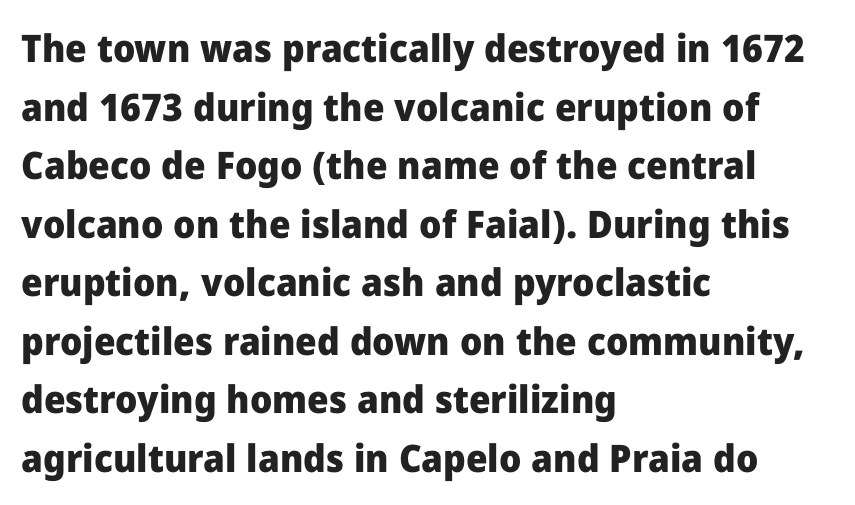
Q: Is the text bold? A: Yes.
Q: Is the text italic (slanted)? A: No, it is upright.
Q: Is the typeface a serif or a sans-serif typeface? A: Sans-serif.
Q: Is the text underlined? A: No.
Q: How is the paragraph aligned? A: Left-aligned.
Q: Is the spacing between letters normal or unusually wide? A: Normal.
Q: Is the spacing between lines tight, normal or loose? A: Normal.
Q: Width (condensed, normal, or wide)? A: Normal.
Q: Stroke contrast? A: Low.
Q: x-height? A: Medium.
Q: Monospaced? A: No.
